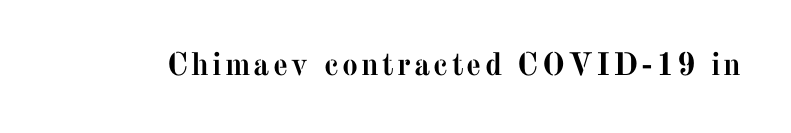
{"serif": "yes", "italic": "no", "bold": "yes", "weight": "semibold", "width": "normal", "stroke_contrast": "medium", "x_height": "medium", "monospaced": "no", "underline": "no", "glyph_px": 32}
